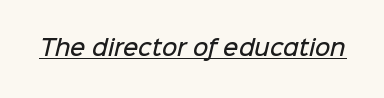
Q: Is the text bold? A: Semi-bold.
Q: Is the text underlined? A: Yes.
Q: Is the spacing between letters normal or unusually wide? A: Normal.
